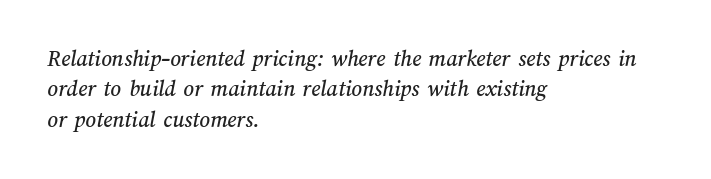
Each line starts at the same left margin while the right side varies. No extra tracking has been applied to these lines. One glance says typical: line gaps are just what's usual. The strip under each line holds only bare page.
